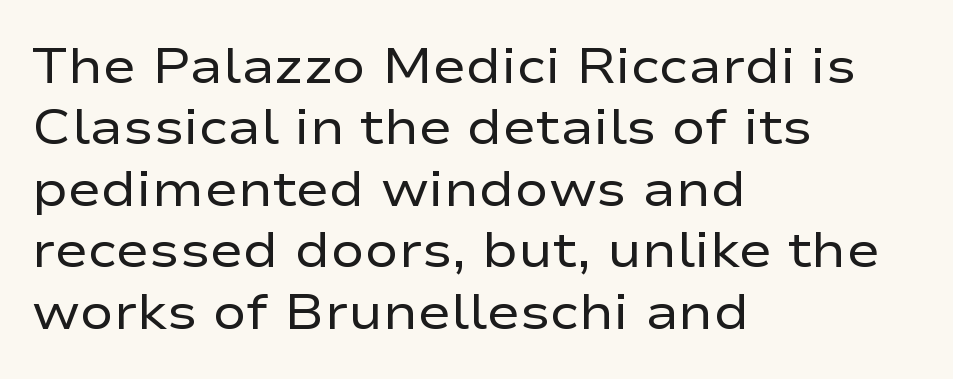
The image shows 50 px regular-weight, wide sans-serif type, upright; set left-aligned, line spacing 1.23x, normal letter spacing, not underlined; low stroke contrast and a medium x-height.
